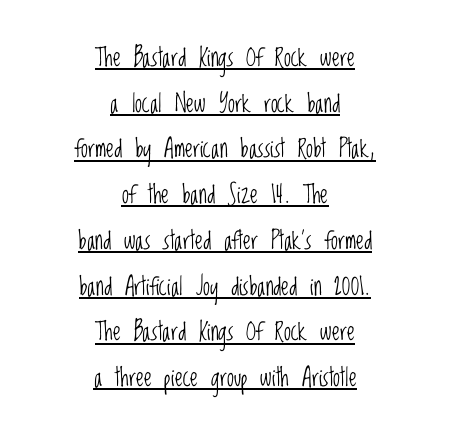
In CSS terms this would be text-align: center. What decoration does the sample have? An underline. Honestly, the letter spacing is just normal — you wouldn't notice it. No extra ink here — the face is not bold. When letters stand straight like this, we call the style roman or upright.
